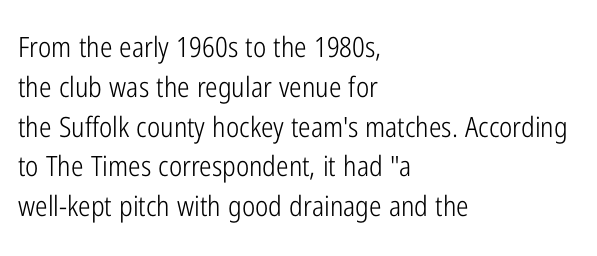
Q: Is the text bold? A: No.
Q: Is the text italic (slanted)? A: No, it is upright.
Q: Is the typeface a serif or a sans-serif typeface? A: Sans-serif.
Q: Is the text underlined? A: No.
Q: How is the paragraph aligned? A: Left-aligned.
Q: Is the spacing between letters normal or unusually wide? A: Normal.
Q: Is the spacing between lines tight, normal or loose? A: Normal.
Q: Width (condensed, normal, or wide)? A: Condensed.
Q: Stroke contrast? A: Low.
Q: x-height? A: Medium.
Q: Monospaced? A: No.
